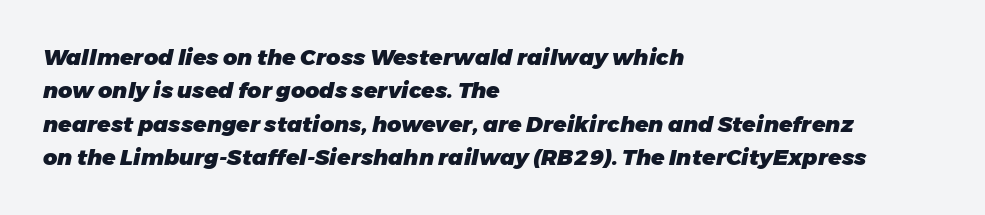
The image shows 22 px bold type, italic (leaning right); set left-aligned, normal line spacing (1.52x), normal letter spacing, not underlined.
